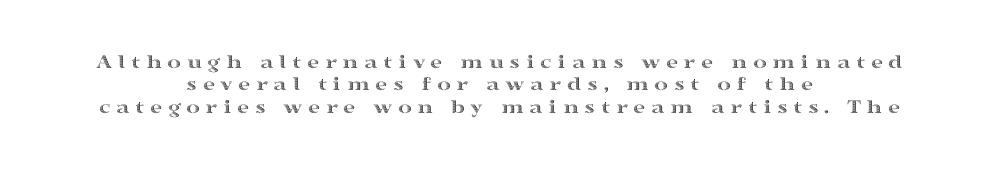
Q: Is the text italic (slanted)? A: No, it is upright.
Q: Is the text underlined? A: No.
Q: How is the paragraph aligned? A: Centered.
Q: Is the spacing between letters normal or unusually wide? A: Unusually wide.
Q: Is the spacing between lines tight, normal or loose? A: Tight.
